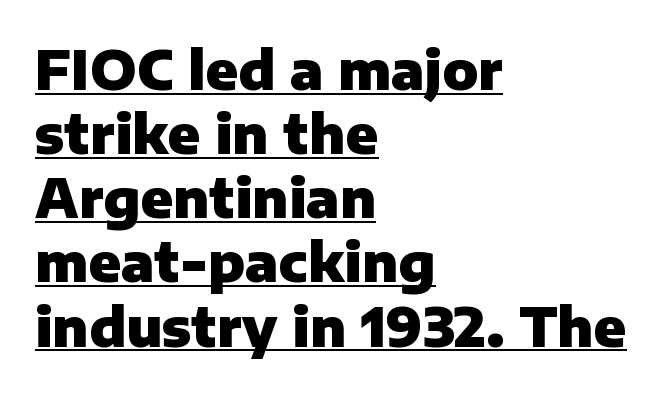
Is the block centered? No — it sits flush against the left margin. Emphasis is given by a line drawn under the lettering. Strong, thick strokes mark this as bold type. Is the letter spacing exaggerated? No — it looks like the ordinary default. Typographically, this falls in the sans-serif category. The rendering uses natural spacing where letterforms have individual widths.
